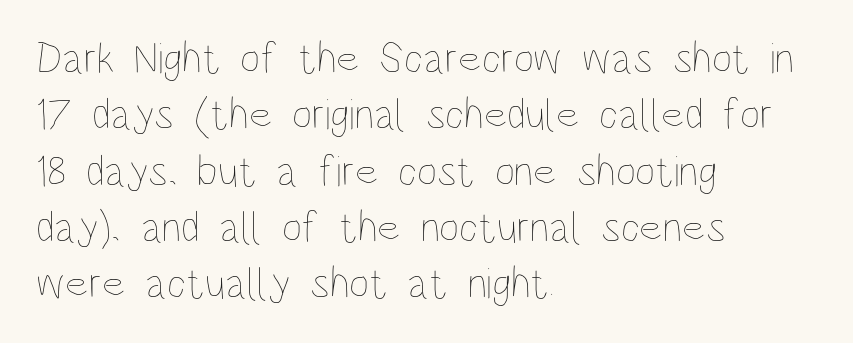
{"italic": "no", "bold": "no", "weight": "thin", "width": "condensed", "stroke_contrast": "low", "x_height": "large", "monospaced": "no", "underline": "no", "align": "left", "line_spacing": "normal", "line_spacing_ratio": 1.28, "letter_spacing": "normal", "letter_spacing_em": 0.0, "glyph_px": 44}
